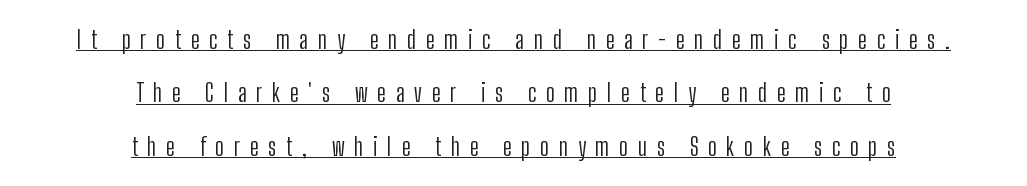
The image shows 25 px text type, upright; set centered, loose line spacing (2.14x), unusually wide letter spacing (+0.39 em), underlined.
